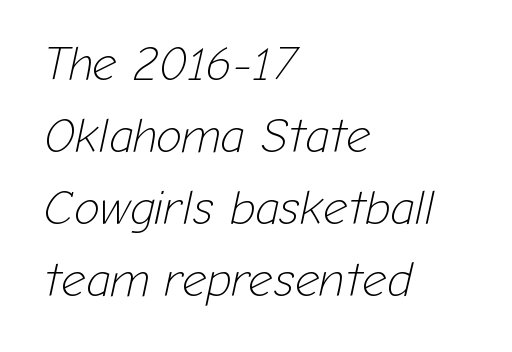
Q: Is the text bold? A: No.
Q: Is the text italic (slanted)? A: Yes, it leans right by about 12 degrees.
Q: Is the text underlined? A: No.
Q: How is the paragraph aligned? A: Left-aligned.
Q: Is the spacing between letters normal or unusually wide? A: Normal.
Q: Is the spacing between lines tight, normal or loose? A: Normal.
Q: Width (condensed, normal, or wide)? A: Normal.
Q: Stroke contrast? A: Low.
Q: x-height? A: Medium.
Q: Monospaced? A: No.
